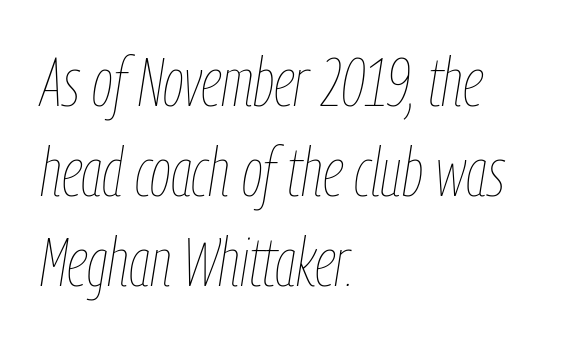
{"italic": "yes", "lean": "right", "slant_degrees": 9, "bold": "no", "weight": "thin", "width": "condensed", "stroke_contrast": "low", "x_height": "medium", "monospaced": "no", "underline": "no", "align": "left", "line_spacing": "normal", "line_spacing_ratio": 1.32, "letter_spacing": "normal", "letter_spacing_em": 0.0, "glyph_px": 68}
